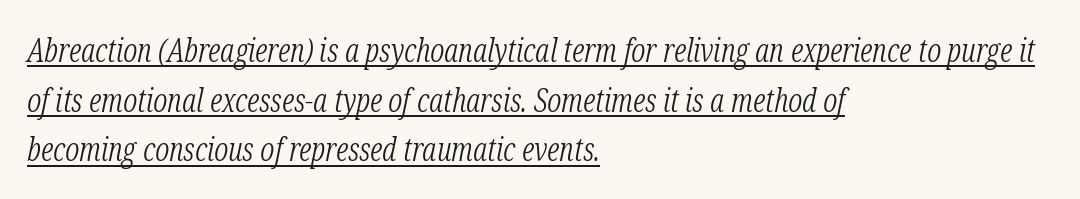
Q: Is the text bold? A: No.
Q: Is the text italic (slanted)? A: Yes, it leans right by about 12 degrees.
Q: Is the typeface a serif or a sans-serif typeface? A: Serif.
Q: Is the text underlined? A: Yes.
Q: How is the paragraph aligned? A: Left-aligned.
Q: Is the spacing between letters normal or unusually wide? A: Normal.
Q: Is the spacing between lines tight, normal or loose? A: Normal.
Q: Width (condensed, normal, or wide)? A: Condensed.
Q: Stroke contrast? A: Low.
Q: x-height? A: Medium.
Q: Monospaced? A: No.
